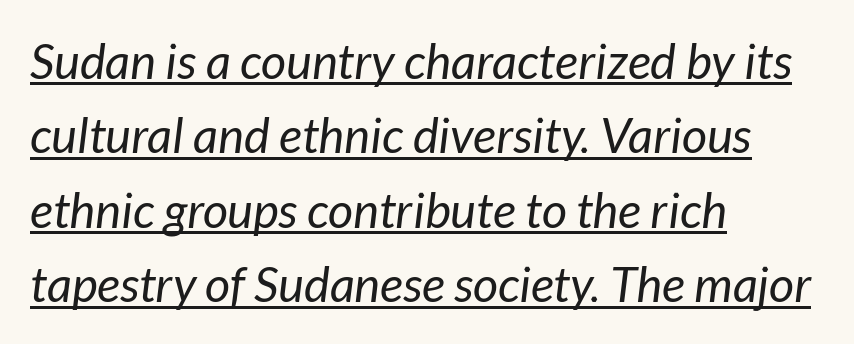
The tracking reads as untouched default to a designer's eye. The block of text has a typical density, with ordinary space between rows. Where is the straight margin? On the left. Is this a fixed-width face? No — the glyphs have proportional, varying widths. Stroke mass is kept to a normal reading level or below. The rendered words wear a rule along their underside.
